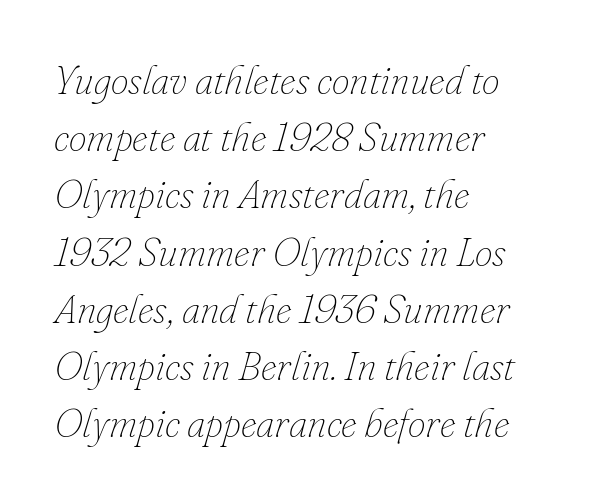
{"italic": "yes", "lean": "right", "slant_degrees": 16, "bold": "no", "weight": "thin", "width": "normal", "stroke_contrast": "low", "x_height": "small", "monospaced": "no", "underline": "no", "align": "left", "line_spacing": "normal", "line_spacing_ratio": 1.43, "letter_spacing": "normal", "letter_spacing_em": 0.0, "glyph_px": 40}
